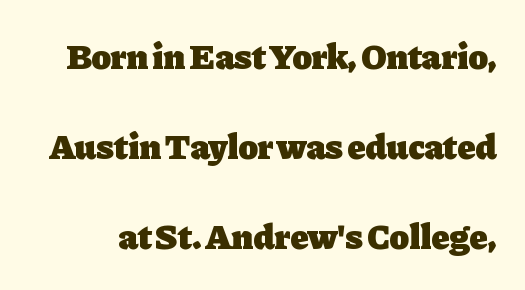
Each new line begins a long way beneath the previous one. Students, note that the glyphs here touch the page at normal intervals. This sample uses a serif face. Italic: no, the glyphs are upright roman.
